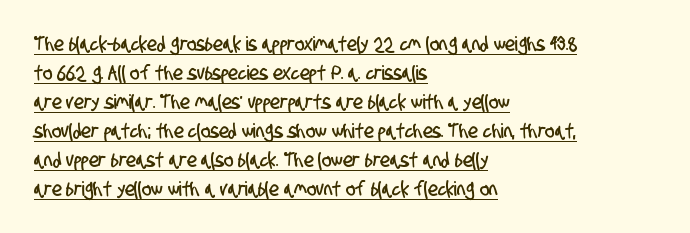
{"underline": "yes", "align": "left", "line_spacing": "normal", "line_spacing_ratio": 1.45, "letter_spacing": "normal", "letter_spacing_em": 0.0, "glyph_px": 20}
